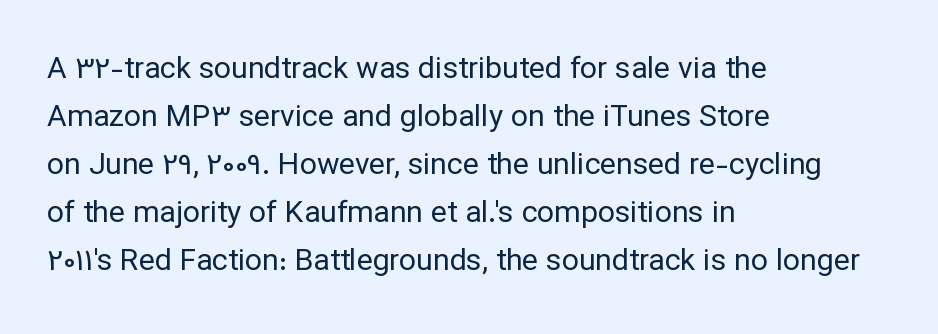
Q: Is the text bold? A: No.
Q: Is the text italic (slanted)? A: No, it is upright.
Q: Is the typeface a serif or a sans-serif typeface? A: Sans-serif.
Q: Is the text underlined? A: No.
Q: How is the paragraph aligned? A: Left-aligned.
Q: Is the spacing between letters normal or unusually wide? A: Normal.
Q: Is the spacing between lines tight, normal or loose? A: Normal.
Q: Width (condensed, normal, or wide)? A: Normal.
Q: Stroke contrast? A: Low.
Q: x-height? A: Medium.
Q: Monospaced? A: No.
